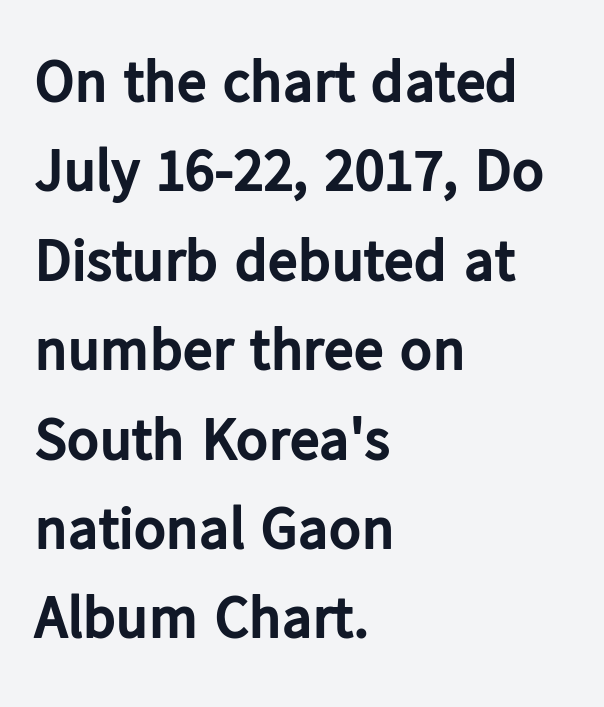
{"serif": "no", "italic": "no", "bold": "yes", "weight": "bold", "width": "normal", "stroke_contrast": "low", "x_height": "medium", "monospaced": "no", "underline": "no", "align": "left", "line_spacing": "normal", "line_spacing_ratio": 1.49, "letter_spacing": "normal", "letter_spacing_em": 0.0, "glyph_px": 60}
